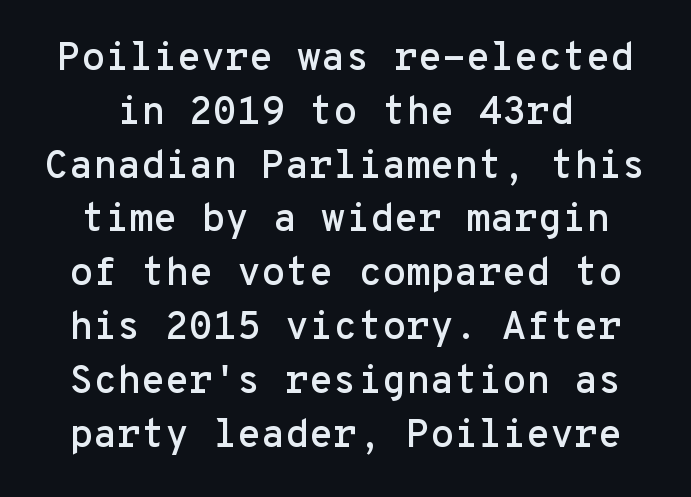
Q: Is the text italic (slanted)? A: No, it is upright.
Q: Is the typeface a serif or a sans-serif typeface? A: Sans-serif.
Q: Is the text underlined? A: No.
Q: Is the spacing between letters normal or unusually wide? A: Normal.
Q: Is the spacing between lines tight, normal or loose? A: Normal.
Q: Width (condensed, normal, or wide)? A: Normal.
Q: Stroke contrast? A: Low.
Q: x-height? A: Medium.
Q: Monospaced? A: Yes.
